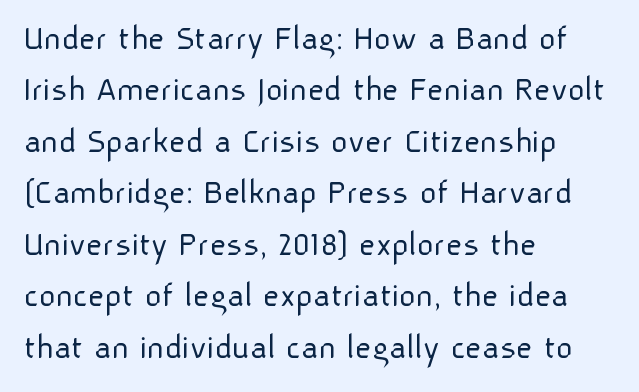
The image shows 36 px light sans-serif type, upright; set left-aligned, normal line spacing (1.43x), normal letter spacing, not underlined; low stroke contrast and a medium x-height.
